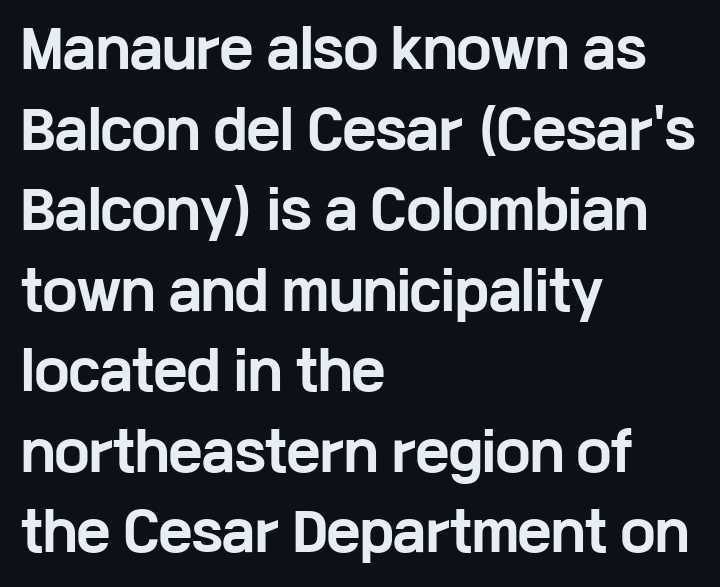
Nothing unusual about the tracking: characters are spaced as the font intends. No word sits above an underline. In terms of letterform style, serifs are entirely absent. Weight: bold. The rendering uses natural spacing where letterforms have individual widths. Italic? Not at all — the glyphs are vertical.
